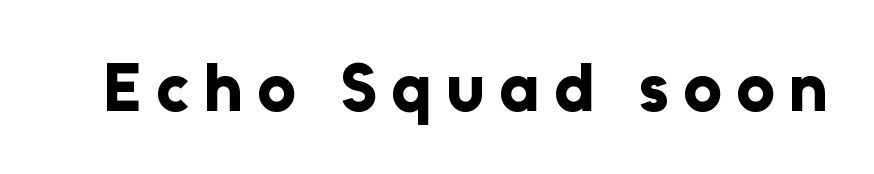
The rendering uses natural spacing where letterforms have individual widths. The line texture is sparse and dotted thanks to wide tracking. Does the weight exceed regular? Yes, all the way to bold. If you drew a line through each stem, it would be perfectly vertical. Check under the words: just untouched page. Typographically, this falls in the sans-serif category.
